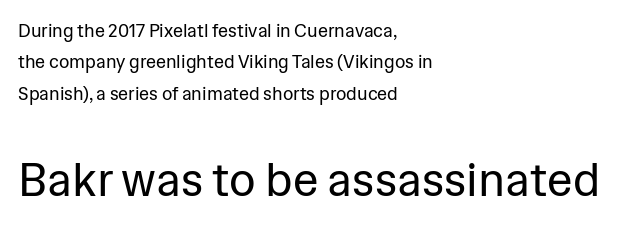
The image shows 46 px regular-weight sans-serif type, upright; set left-aligned, line spacing 1.75x, normal letter spacing, not underlined; the second (bottom) block is 2.56x larger; low stroke contrast and a medium x-height.
